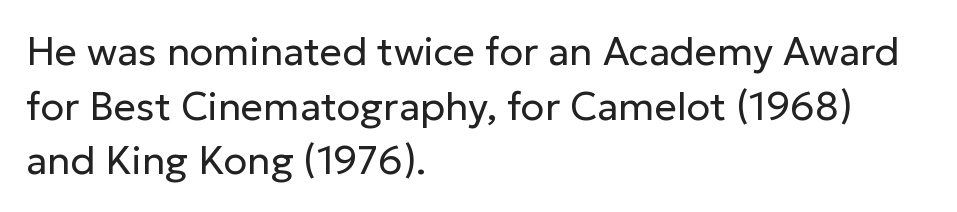
Character widths vary here, with narrow letters taking less room than wide ones. Counters stay open thanks to moderate or lighter strokes. Characters remain perfectly vertical along every line. The lines are quadded left.
